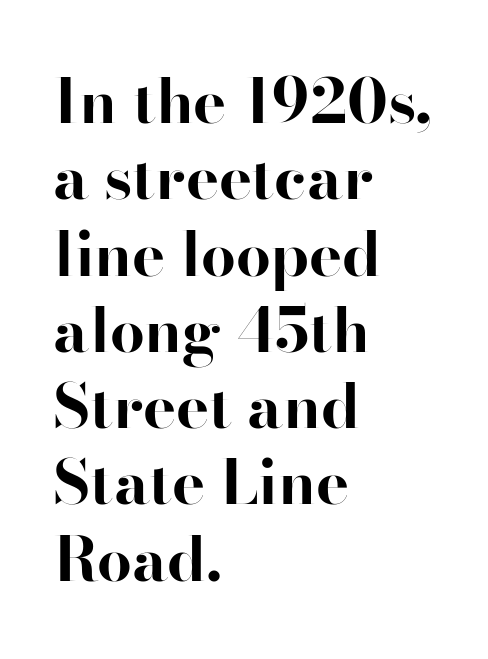
{"serif": "yes", "italic": "no", "bold": "yes", "weight": "bold", "width": "normal", "stroke_contrast": "high", "x_height": "small", "monospaced": "no", "underline": "no", "align": "left", "line_spacing_ratio": 1.23, "letter_spacing": "normal", "letter_spacing_em": 0.0, "glyph_px": 62}
